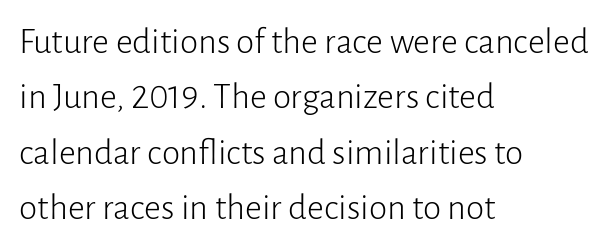
{"serif": "no", "italic": "no", "bold": "no", "weight": "light", "width": "normal", "stroke_contrast": "low", "x_height": "medium", "monospaced": "no", "underline": "no", "align": "left", "line_spacing": "normal", "line_spacing_ratio": 1.5, "letter_spacing": "normal", "letter_spacing_em": 0.0, "glyph_px": 37}
